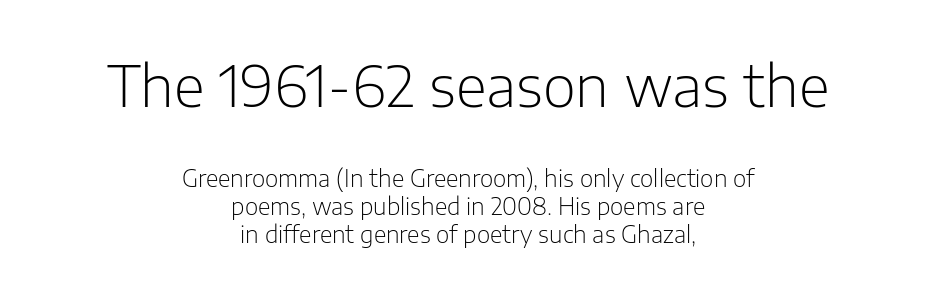
The image shows 57 px light sans-serif type, upright; set centered, line spacing 1.22x, normal letter spacing, not underlined; the first (top) block is 2.48x larger; low stroke contrast and a medium x-height.
